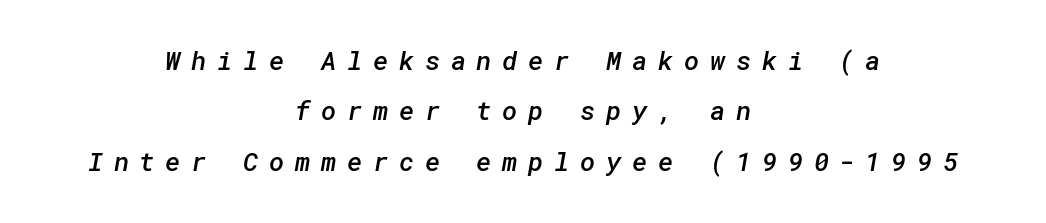
Q: Is the text bold? A: Semi-bold.
Q: Is the text underlined? A: No.
Q: How is the paragraph aligned? A: Centered.
Q: Is the spacing between letters normal or unusually wide? A: Unusually wide.
Q: Is the spacing between lines tight, normal or loose? A: Loose.
